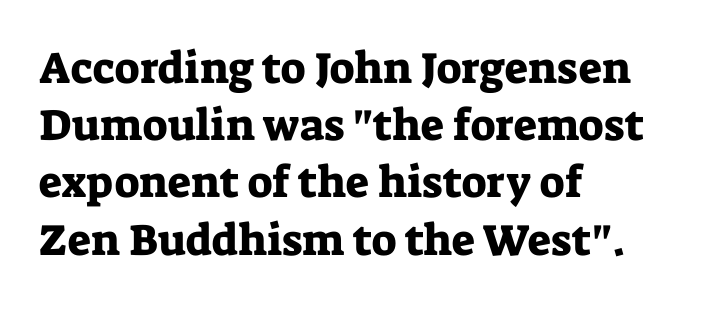
{"serif": "yes", "italic": "no", "width": "normal", "stroke_contrast": "low", "x_height": "medium", "monospaced": "no", "underline": "no", "align": "left", "line_spacing": "normal", "line_spacing_ratio": 1.3, "letter_spacing": "normal", "letter_spacing_em": 0.0, "glyph_px": 44}
